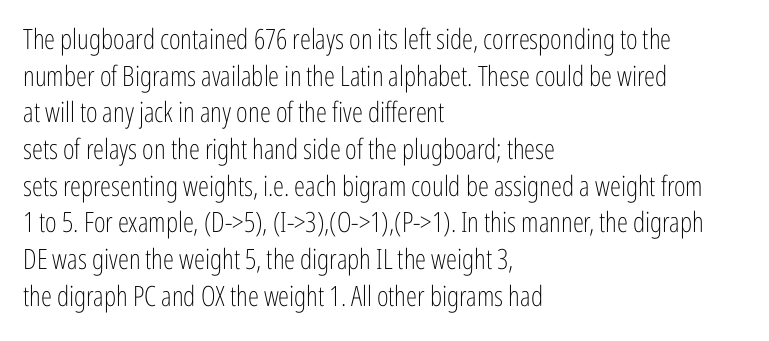
Q: Is the text bold? A: No.
Q: Is the text italic (slanted)? A: No, it is upright.
Q: Is the typeface a serif or a sans-serif typeface? A: Sans-serif.
Q: Is the text underlined? A: No.
Q: How is the paragraph aligned? A: Left-aligned.
Q: Is the spacing between letters normal or unusually wide? A: Normal.
Q: Is the spacing between lines tight, normal or loose? A: Normal.
Q: Width (condensed, normal, or wide)? A: Condensed.
Q: Stroke contrast? A: Low.
Q: x-height? A: Medium.
Q: Monospaced? A: No.
